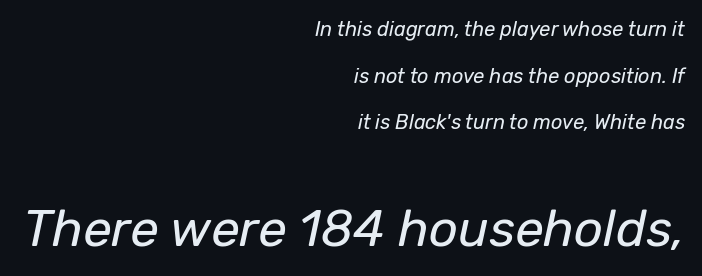
The image shows 51 px regular-weight type, italic (leaning right); set right-aligned, loose line spacing (2.33x), normal letter spacing, not underlined; the second (bottom) block is 2.55x larger; low stroke contrast and a medium x-height.
